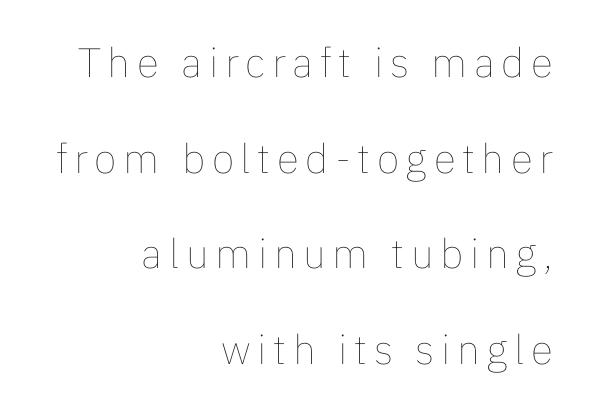
{"italic": "no", "bold": "no", "weight": "thin", "width": "normal", "stroke_contrast": "low", "x_height": "medium", "monospaced": "no", "underline": "no", "align": "right", "line_spacing": "loose", "line_spacing_ratio": 2.33, "glyph_px": 41}
